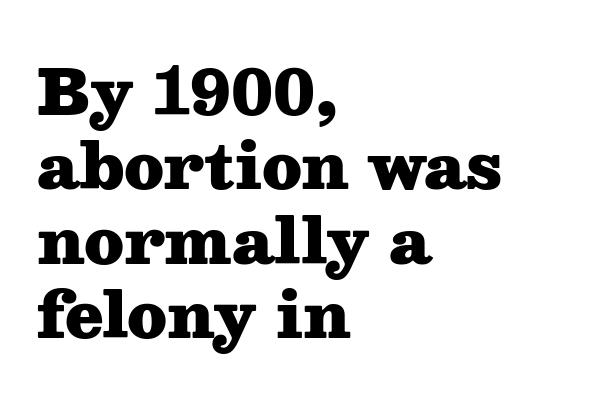
The image shows 62 px heavy, wide serif type, upright; set left-aligned, line spacing 1.2x, normal letter spacing, not underlined; medium stroke contrast and a medium x-height.
